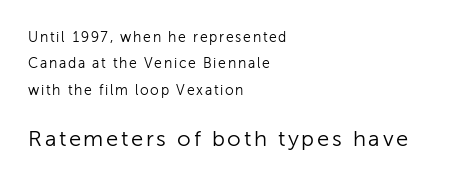
{"italic": "no", "bold": "no", "underline": "no", "align": "left", "line_spacing_ratio": 1.88, "larger_block": "second", "size_ratio": 1.57, "glyph_px": 22}
